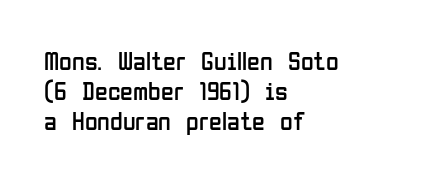
{"italic": "no", "bold": "no", "underline": "no", "align": "left", "line_spacing_ratio": 1.16, "letter_spacing": "normal", "letter_spacing_em": 0.0, "glyph_px": 26}
